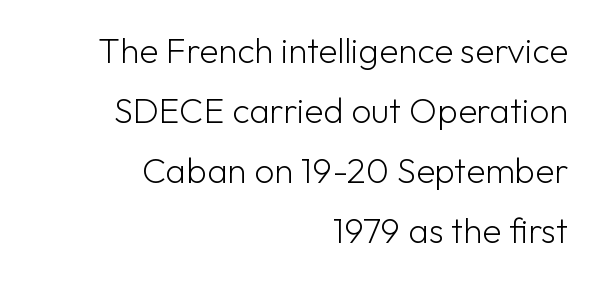
The designer went with a sans here, leaving each stem footless. Decoration check: the copy has no underline. It's the straight-up-and-down kind of type. The passage is arranged like a letterhead date or caption credit — flush right. Character widths vary here, with narrow letters taking less room than wide ones. Here the glyphs are tracked normally, forming tight word shapes.
